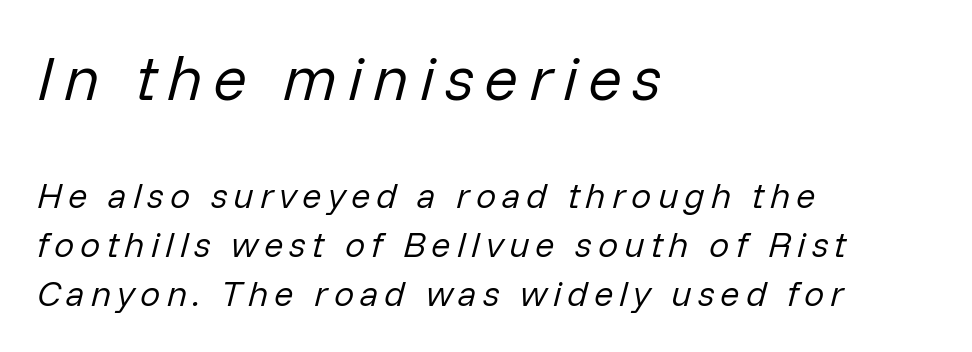
The image shows 63 px regular-weight type, italic (leaning right); set left-aligned, normal line spacing (1.35x), not underlined; the first (top) block is 1.75x larger; low stroke contrast and a medium x-height.
